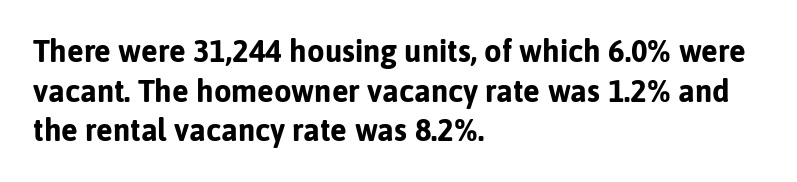
Q: Is the text bold? A: Yes.
Q: Is the text italic (slanted)? A: No, it is upright.
Q: Is the typeface a serif or a sans-serif typeface? A: Sans-serif.
Q: Is the text underlined? A: No.
Q: How is the paragraph aligned? A: Left-aligned.
Q: Is the spacing between letters normal or unusually wide? A: Normal.
Q: Is the spacing between lines tight, normal or loose? A: Normal.
Q: Width (condensed, normal, or wide)? A: Normal.
Q: Stroke contrast? A: Low.
Q: x-height? A: Medium.
Q: Monospaced? A: No.
